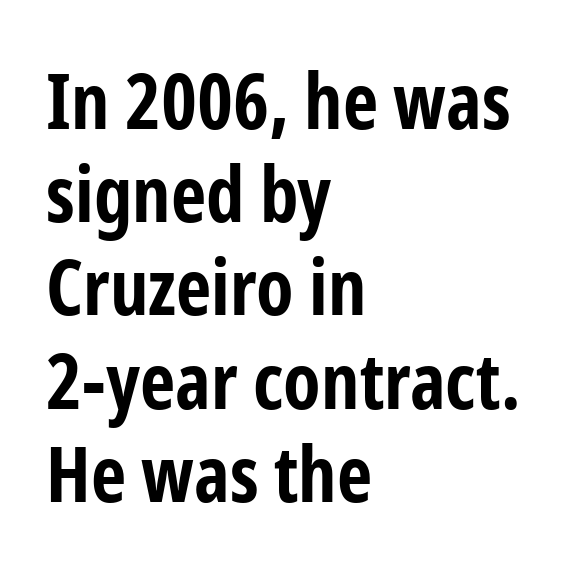
The image shows 77 px bold, condensed sans-serif type, upright; set left-aligned, line spacing 1.21x, normal letter spacing, not underlined; low stroke contrast and a medium x-height.
